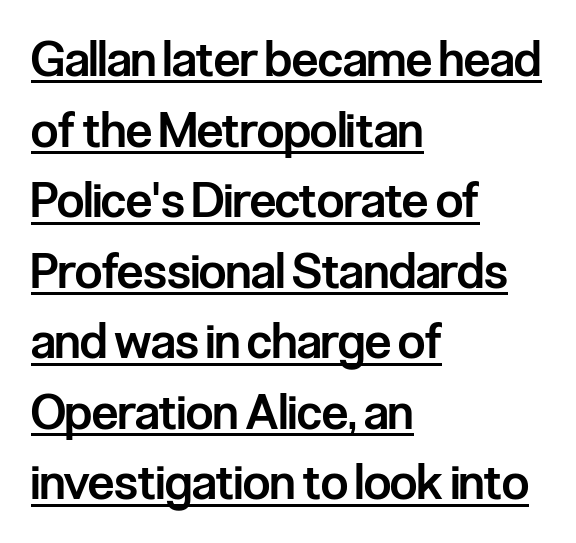
{"serif": "no", "italic": "no", "bold": "semi", "weight": "semibold", "width": "condensed", "stroke_contrast": "low", "x_height": "medium", "monospaced": "no", "underline": "yes", "align": "left", "line_spacing": "normal", "line_spacing_ratio": 1.47, "letter_spacing": "normal", "letter_spacing_em": 0.0, "glyph_px": 48}
